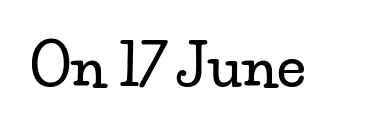
Q: Is the text italic (slanted)? A: No, it is upright.
Q: Is the typeface a serif or a sans-serif typeface? A: Serif.
Q: Is the text underlined? A: No.
Q: Is the spacing between letters normal or unusually wide? A: Normal.
Q: Width (condensed, normal, or wide)? A: Wide.
Q: Stroke contrast? A: Low.
Q: x-height? A: Small.
Q: Monospaced? A: No.
